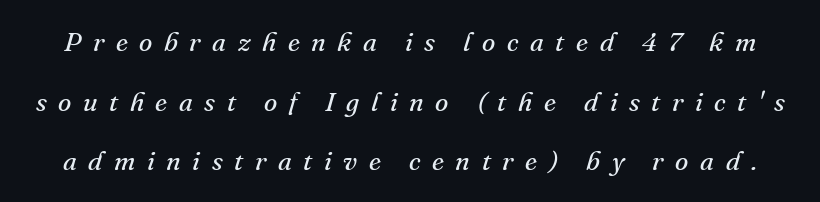
{"italic": "yes", "lean": "right", "slant_degrees": 16, "bold": "no", "underline": "no", "line_spacing": "loose", "line_spacing_ratio": 2.21, "letter_spacing": "wide", "letter_spacing_em": 0.43, "glyph_px": 27}
